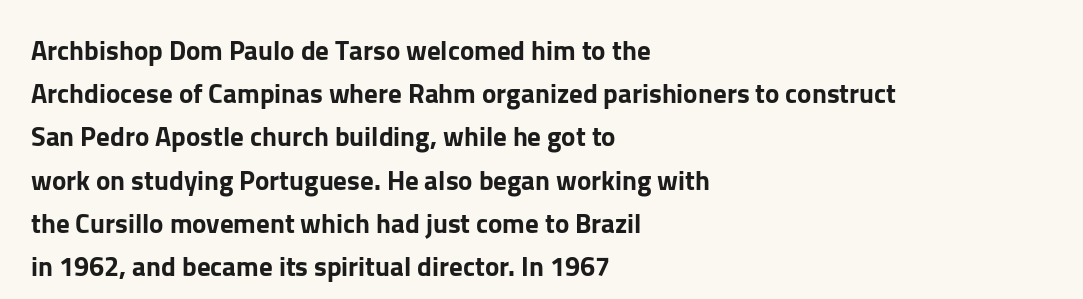
Anything drawn beneath the words? Only blank space. In terms of letterspacing, this is plain default setting. No italicization has been applied; the sample stays upright. The block of text has a typical density, with ordinary space between rows. Horizontal alignment here is leftward, the default for most running prose.
